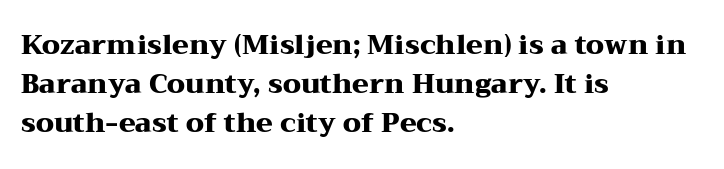
{"italic": "no", "bold": "yes", "underline": "no", "align": "left", "line_spacing": "normal", "line_spacing_ratio": 1.45, "letter_spacing": "normal", "letter_spacing_em": 0.0, "glyph_px": 27}
